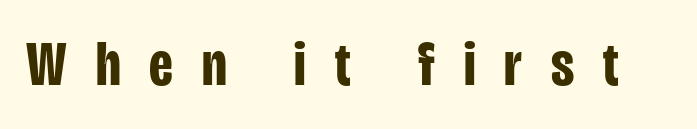
{"serif": "no", "italic": "no", "bold": "yes", "weight": "bold", "width": "condensed", "stroke_contrast": "low", "x_height": "large", "monospaced": "no", "underline": "no", "letter_spacing": "wide", "letter_spacing_em": 0.46, "glyph_px": 63}
